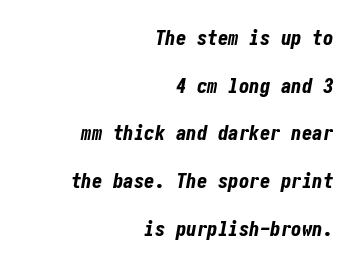
{"italic": "yes", "lean": "right", "slant_degrees": 10, "bold": "yes", "underline": "no", "align": "right", "line_spacing": "loose", "line_spacing_ratio": 2.27, "letter_spacing": "normal", "letter_spacing_em": 0.0, "glyph_px": 21}
